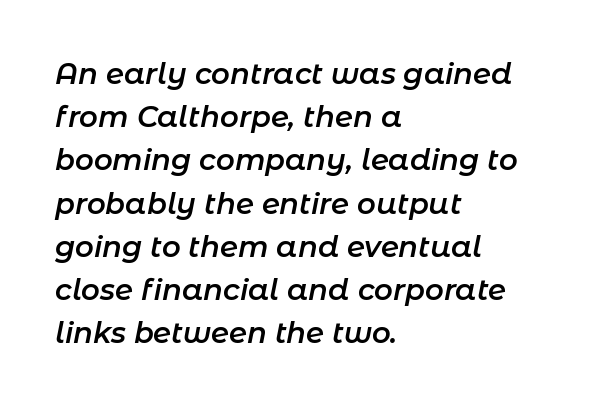
{"italic": "yes", "lean": "right", "slant_degrees": 11, "bold": "semi", "weight": "semibold", "width": "normal", "stroke_contrast": "low", "x_height": "medium", "monospaced": "no", "underline": "no", "align": "left", "line_spacing": "normal", "line_spacing_ratio": 1.49, "letter_spacing": "normal", "letter_spacing_em": 0.0, "glyph_px": 29}
